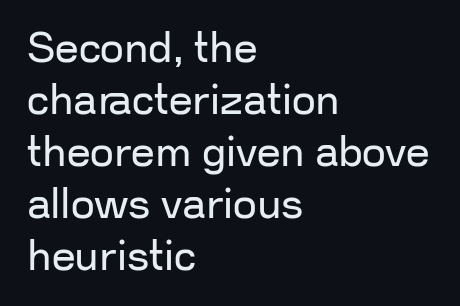
The image shows 42 px regular-weight sans-serif type, upright; set left-aligned, line spacing 1.24x, normal letter spacing, not underlined; low stroke contrast and a medium x-height.
